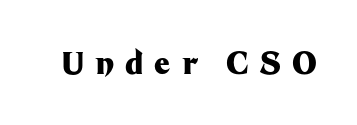
Italic? Not at all — the glyphs are vertical. I'd describe the lettering as bold — thick and assertive. Each letter keeps its own natural width here, so spacing adapts to shape. The typeface chosen for these lines omits serifs. This rendering features lettering with no underline. Letter spacing: wide.
